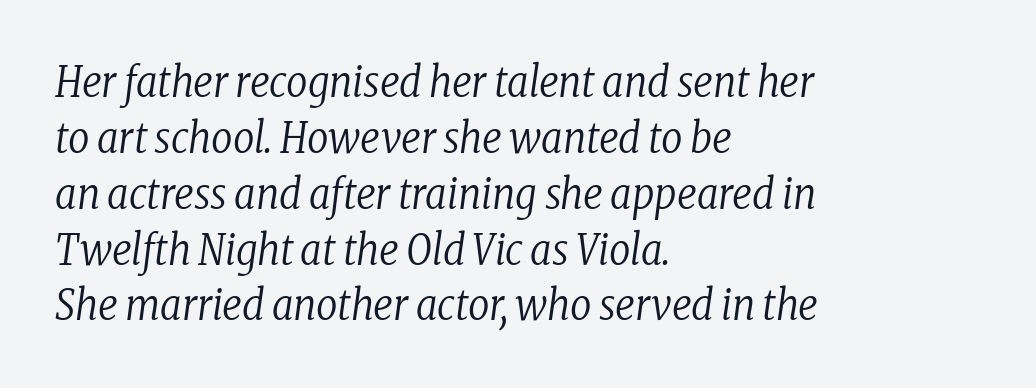
The image shows 42 px regular-weight, condensed serif type, italic (leaning right); set left-aligned, normal line spacing (1.33x), normal letter spacing, not underlined; low stroke contrast and a medium x-height.
